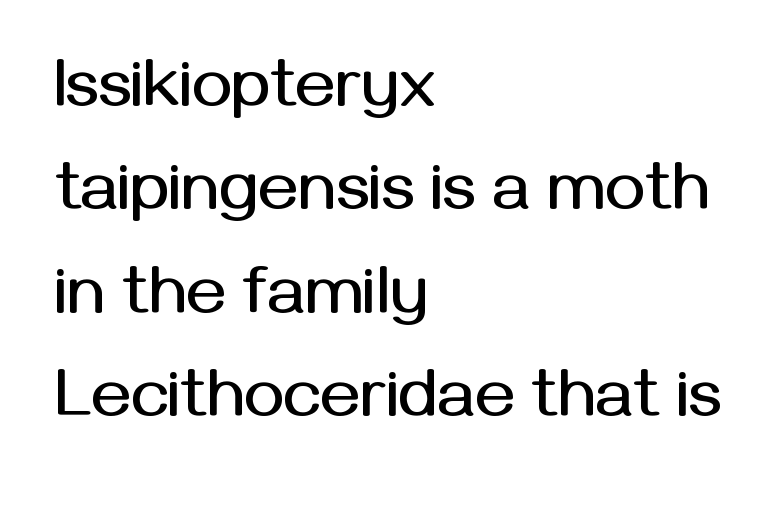
{"serif": "no", "italic": "no", "width": "normal", "stroke_contrast": "medium", "x_height": "medium", "monospaced": "no", "underline": "no", "align": "left", "line_spacing": "normal", "line_spacing_ratio": 1.52, "letter_spacing": "normal", "letter_spacing_em": 0.0, "glyph_px": 68}
